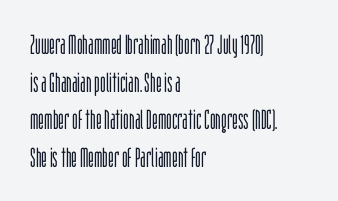
Notice how the stems are strictly vertical — no italics here. A bare baseline throughout the passage. Inter-character spacing is left at the font's built-in metrics. Vertical spacing — default. The ragged edge is on the right, which tells us the setting is flush left. The font sits on the lighter half of the weight spectrum, regular included.
